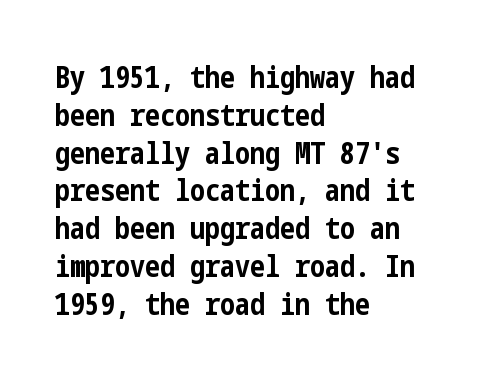
{"serif": "no", "italic": "no", "bold": "yes", "weight": "bold", "width": "condensed", "stroke_contrast": "low", "x_height": "medium", "underline": "no", "align": "left", "line_spacing": "normal", "line_spacing_ratio": 1.26, "letter_spacing": "normal", "letter_spacing_em": 0.0, "glyph_px": 30}
